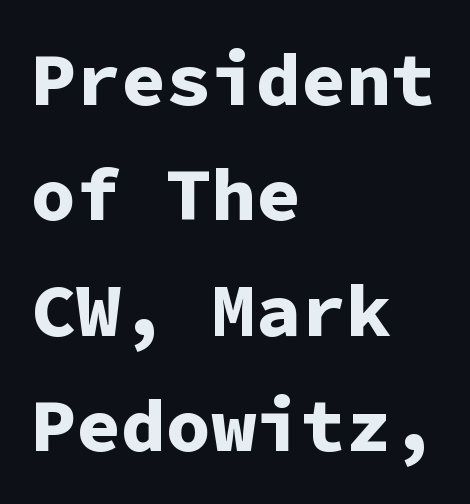
{"serif": "no", "italic": "no", "bold": "yes", "weight": "bold", "width": "normal", "stroke_contrast": "low", "x_height": "medium", "monospaced": "yes", "underline": "no", "align": "left", "line_spacing": "normal", "line_spacing_ratio": 1.54, "letter_spacing": "normal", "letter_spacing_em": 0.0, "glyph_px": 75}
